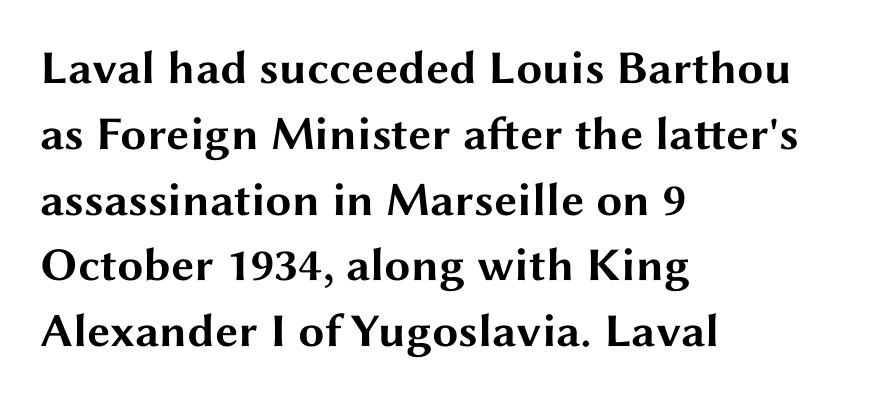
{"serif": "no", "italic": "no", "bold": "yes", "weight": "bold", "width": "wide", "stroke_contrast": "medium", "x_height": "medium", "monospaced": "no", "underline": "no", "align": "left", "line_spacing": "normal", "line_spacing_ratio": 1.4, "letter_spacing": "normal", "letter_spacing_em": 0.0, "glyph_px": 47}
